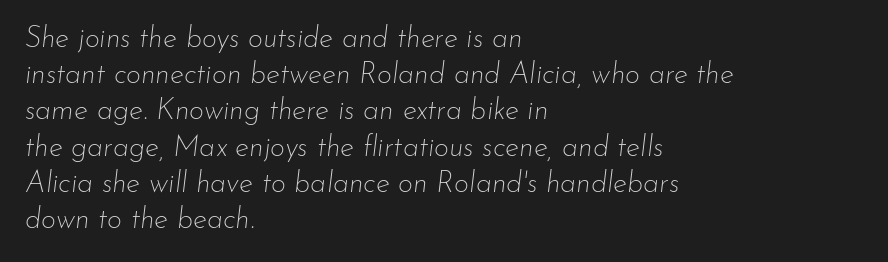
These lines are rendered in a variable-pitch font. There's an unmistakable incline to the writing here. There is no visible air inserted between adjacent glyphs. The lines sit at an ordinary, default distance from one another.
